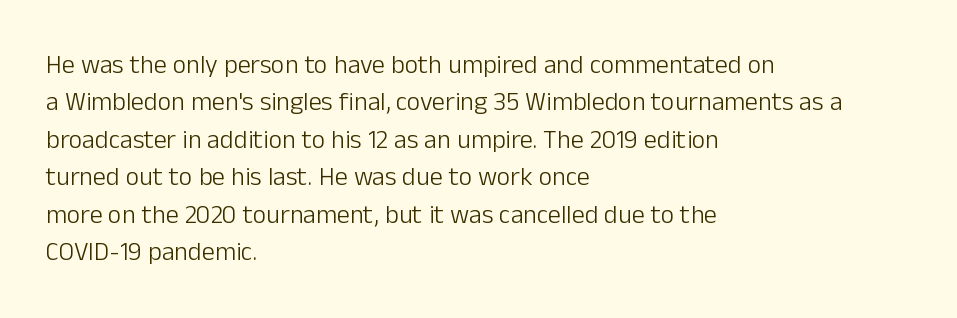
{"italic": "no", "bold": "no", "underline": "no", "align": "left", "line_spacing": "normal", "line_spacing_ratio": 1.44, "letter_spacing": "normal", "letter_spacing_em": 0.0, "glyph_px": 26}
